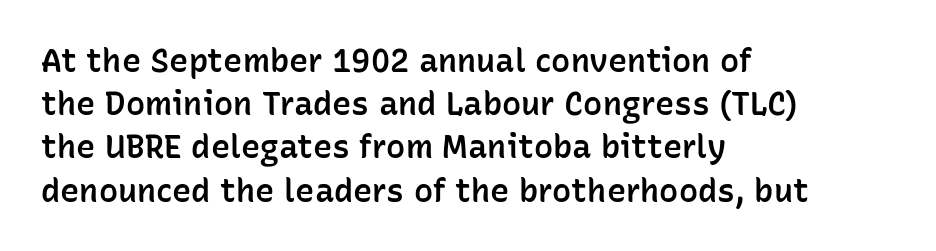
The image shows 32 px semibold sans-serif type, upright; set left-aligned, normal line spacing (1.35x), normal letter spacing, not underlined; low stroke contrast and a medium x-height.
